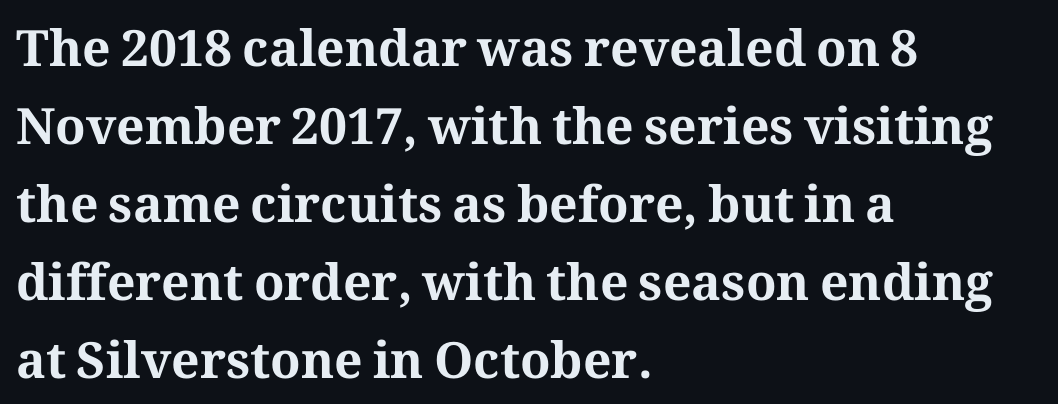
Q: Is the text bold? A: Yes.
Q: Is the text italic (slanted)? A: No, it is upright.
Q: Is the typeface a serif or a sans-serif typeface? A: Serif.
Q: Is the text underlined? A: No.
Q: How is the paragraph aligned? A: Left-aligned.
Q: Is the spacing between letters normal or unusually wide? A: Normal.
Q: Is the spacing between lines tight, normal or loose? A: Normal.
Q: Width (condensed, normal, or wide)? A: Normal.
Q: Stroke contrast? A: Medium.
Q: x-height? A: Medium.
Q: Monospaced? A: No.
